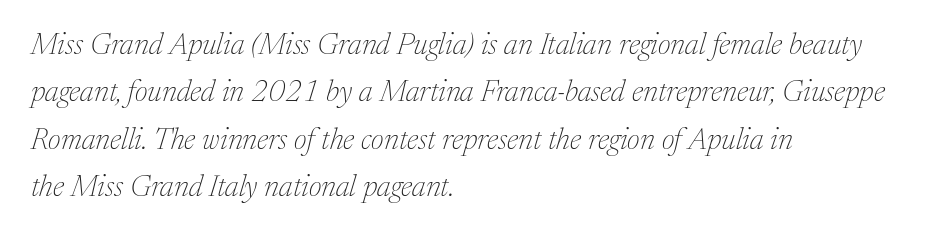
{"serif": "yes", "italic": "yes", "lean": "right", "slant_degrees": 17, "bold": "no", "weight": "thin", "width": "normal", "stroke_contrast": "medium", "x_height": "medium", "monospaced": "no", "underline": "no", "align": "left", "line_spacing": "normal", "line_spacing_ratio": 1.58, "letter_spacing": "normal", "letter_spacing_em": 0.0, "glyph_px": 30}
